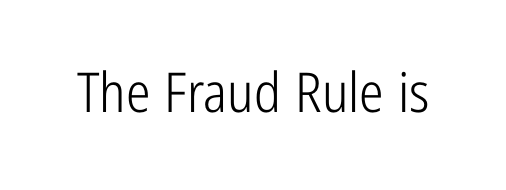
Q: Is the text bold? A: No.
Q: Is the text italic (slanted)? A: No, it is upright.
Q: Is the typeface a serif or a sans-serif typeface? A: Sans-serif.
Q: Is the text underlined? A: No.
Q: Is the spacing between letters normal or unusually wide? A: Normal.
Q: Width (condensed, normal, or wide)? A: Condensed.
Q: Stroke contrast? A: Low.
Q: x-height? A: Medium.
Q: Monospaced? A: No.
